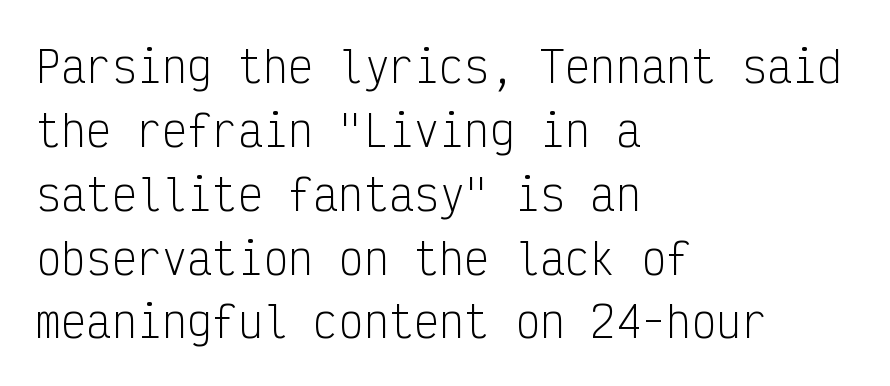
{"serif": "no", "italic": "no", "bold": "no", "weight": "light", "width": "condensed", "stroke_contrast": "low", "x_height": "medium", "monospaced": "yes", "underline": "no", "align": "left", "line_spacing": "normal", "line_spacing_ratio": 1.52, "letter_spacing": "normal", "letter_spacing_em": 0.0, "glyph_px": 42}
